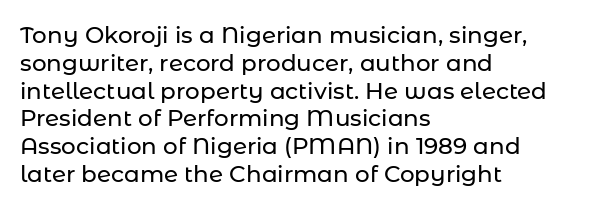
Here the glyphs are tracked normally, forming tight word shapes. The specimen omits any rule beneath the text block's lines. Vertical strokes here are truly vertical. The lines in this sample share a left origin and differ only in where they stop.
